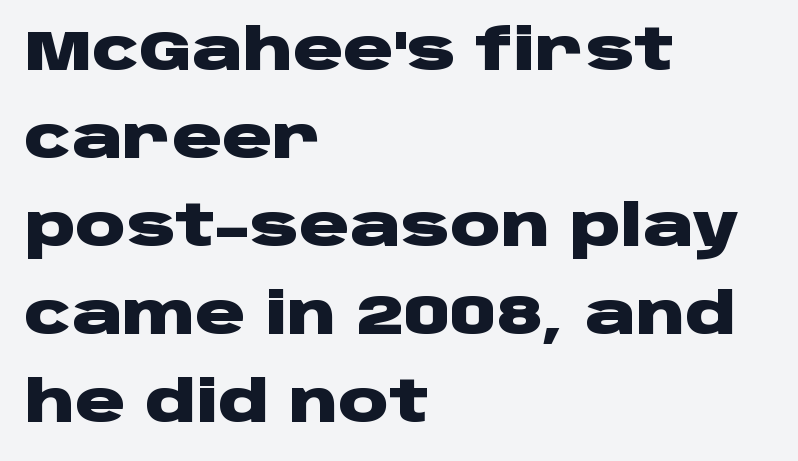
{"serif": "no", "italic": "no", "bold": "yes", "weight": "heavy", "width": "wide", "stroke_contrast": "low", "x_height": "large", "monospaced": "no", "underline": "no", "align": "left", "line_spacing": "normal", "line_spacing_ratio": 1.57, "letter_spacing": "normal", "letter_spacing_em": 0.0, "glyph_px": 56}
